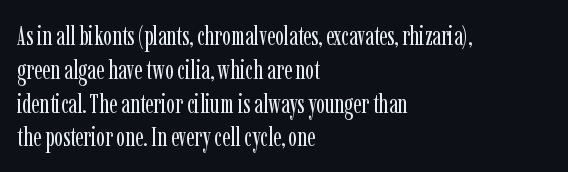
{"italic": "no", "bold": "no", "underline": "no", "align": "left", "line_spacing": "normal", "line_spacing_ratio": 1.3, "letter_spacing": "normal", "letter_spacing_em": 0.0, "glyph_px": 26}
